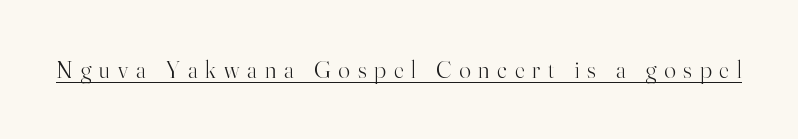
Beneath each row of characters lies a ruled line. The typesetting does not lean heavy: it is not bold. The specimen reads as upright at a glance. How are the letters spaced? Widely, with obvious added tracking.
